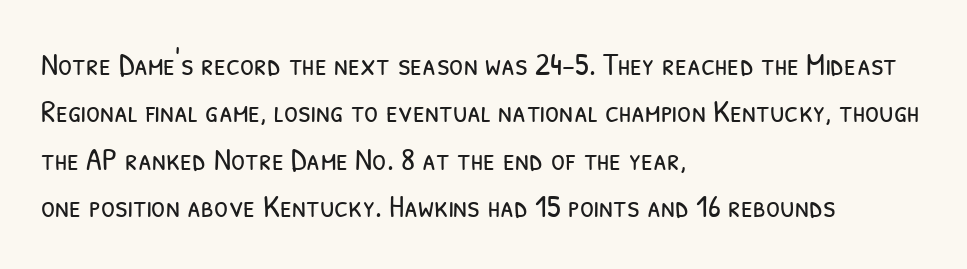
{"serif": "no", "bold": "no", "weight": "light", "width": "condensed", "stroke_contrast": "low", "x_height": "medium", "monospaced": "no", "underline": "no", "align": "left", "line_spacing": "normal", "line_spacing_ratio": 1.48, "letter_spacing": "normal", "letter_spacing_em": 0.0, "glyph_px": 32}
